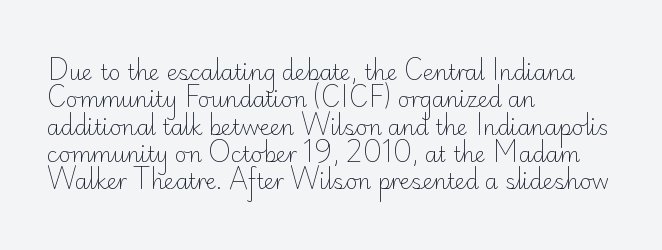
Reading down the block, your eye returns to a fixed left position each line. The weight tops out at a normal text grade. Interline gaps are of average width in this sample. The letters sit at their default tracking, neither squeezed nor spread.
